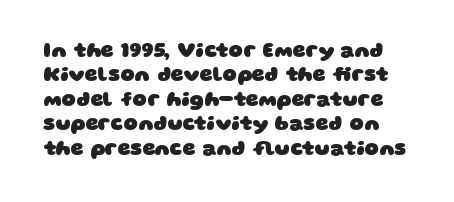
The image shows 20 px bold type; set line spacing 1.22x, normal letter spacing, not underlined.
